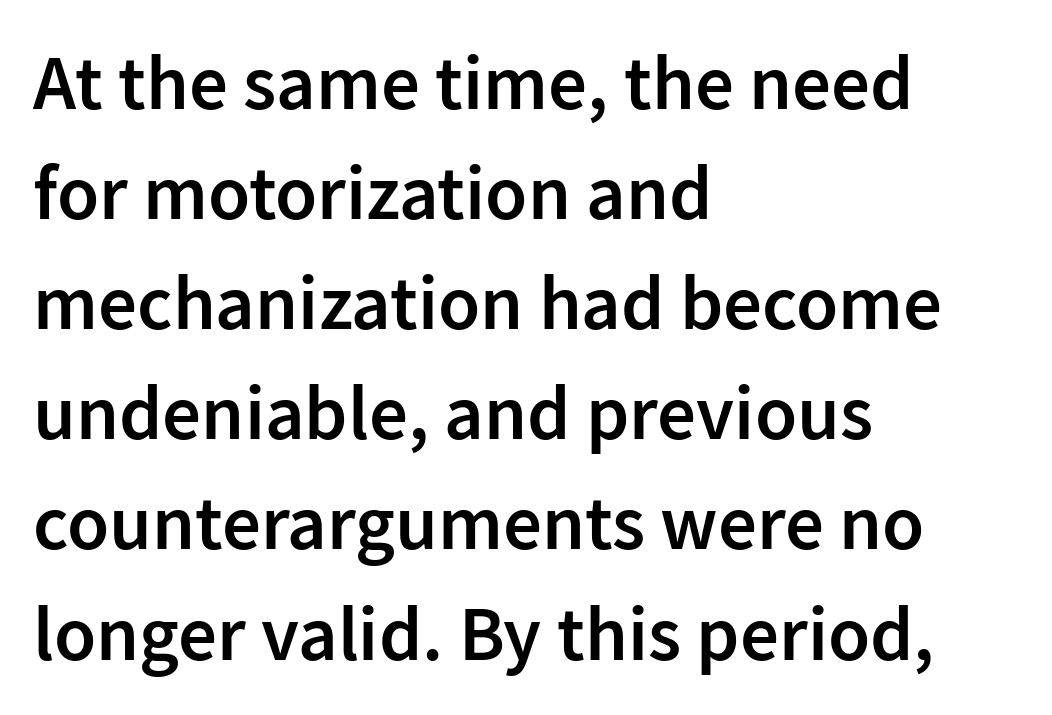
The image shows 77 px semibold sans-serif type, upright; set left-aligned, normal line spacing (1.43x), normal letter spacing, not underlined; low stroke contrast and a medium x-height.
